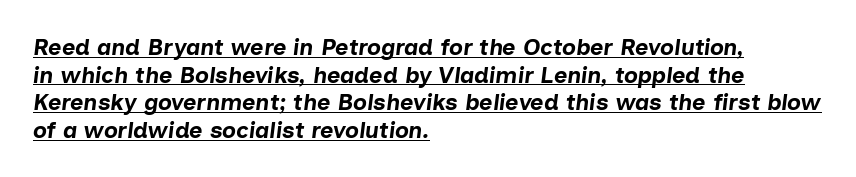
Q: Is the text bold? A: Yes.
Q: Is the text italic (slanted)? A: Yes, it leans right by about 7 degrees.
Q: Is the text underlined? A: Yes.
Q: How is the paragraph aligned? A: Left-aligned.
Q: Is the spacing between letters normal or unusually wide? A: Normal.
